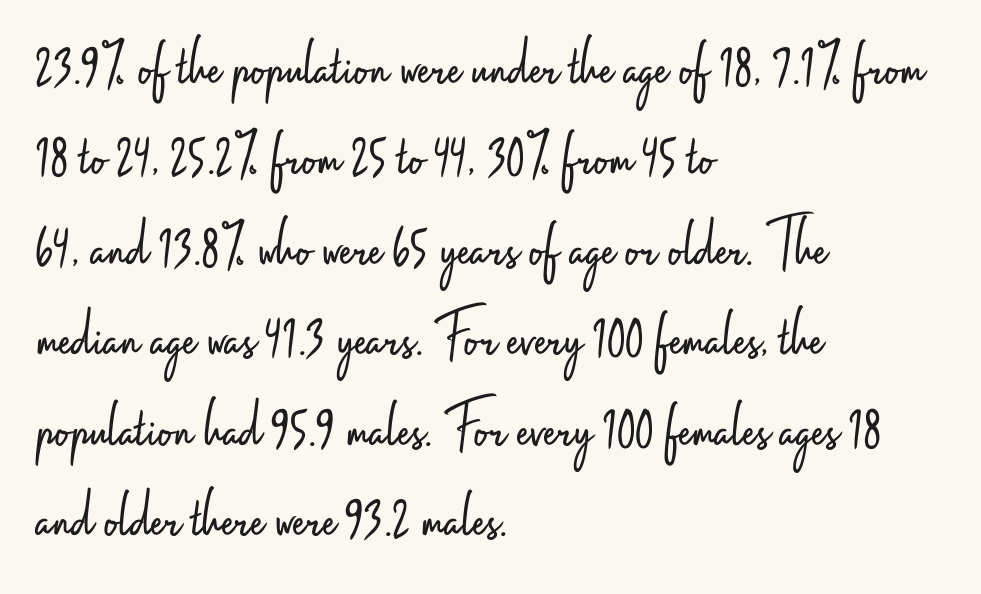
{"serif": "no", "bold": "no", "weight": "light", "width": "condensed", "stroke_contrast": "low", "x_height": "small", "monospaced": "no", "underline": "no", "align": "left", "line_spacing": "normal", "line_spacing_ratio": 1.31, "letter_spacing": "normal", "letter_spacing_em": 0.0, "glyph_px": 69}
